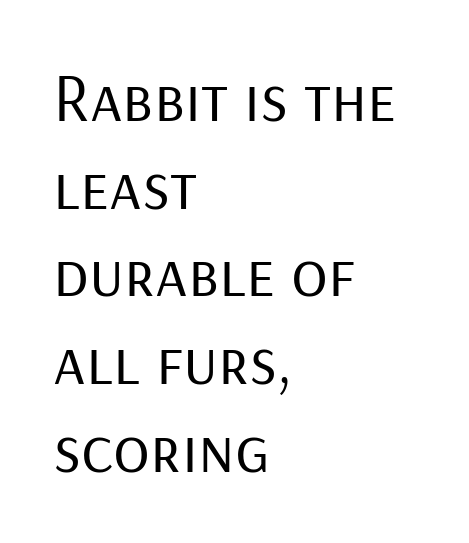
The typesetter chose a ragged-right arrangement here. Heft: none added — not bold. Observe the ordinary spacing: letters are neighbours, not strangers. The rendering uses natural spacing where letterforms have individual widths. Typographically, this falls in the sans-serif category.
